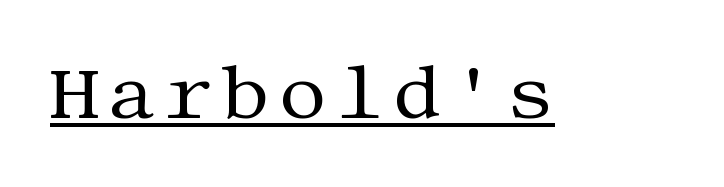
{"serif": "yes", "italic": "no", "bold": "no", "weight": "regular", "width": "normal", "stroke_contrast": "medium", "x_height": "large", "underline": "yes", "glyph_px": 76}
